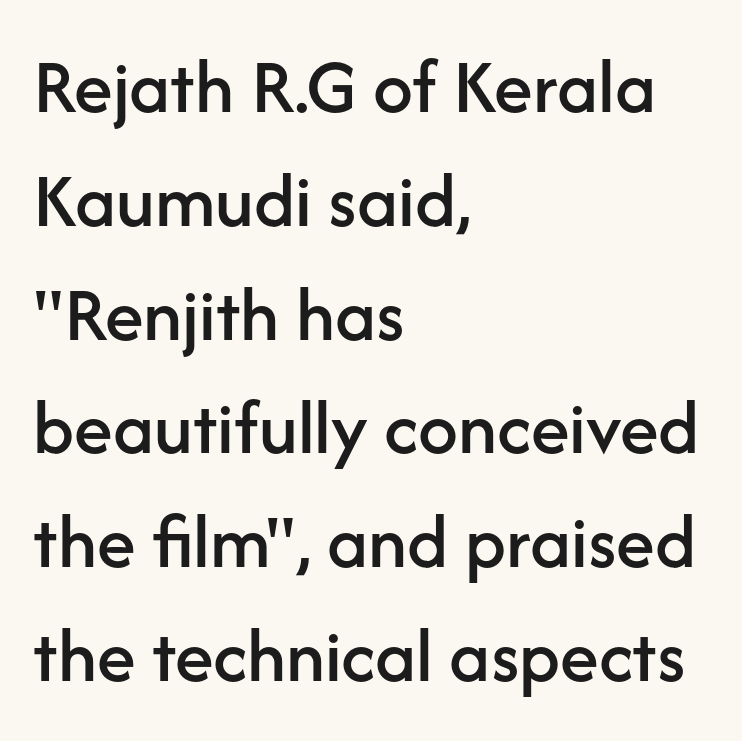
Italic: no, the glyphs are upright roman. Spacing verdict: proportional, widths tailored to each character. Check under the words: just untouched page. Summary of vertical rhythm: regular, with standard interline spacing.
